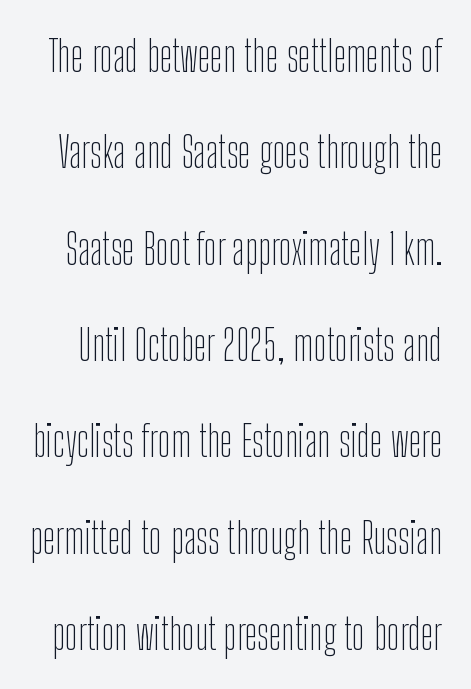
{"serif": "no", "italic": "no", "bold": "no", "weight": "thin", "width": "condensed", "stroke_contrast": "low", "x_height": "medium", "monospaced": "no", "underline": "no", "line_spacing": "loose", "line_spacing_ratio": 2.24, "letter_spacing": "normal", "letter_spacing_em": 0.0, "glyph_px": 43}
